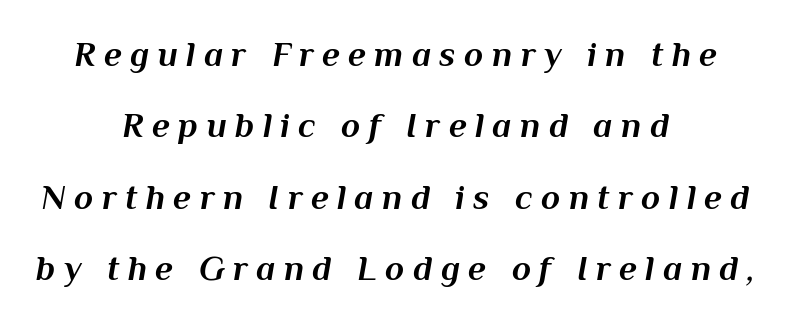
The glyphs have the mass of a bold cut. This sample uses expanded letter spacing, leaving extra air between glyphs. Which margin do the lines hug? Neither — every line sits in the middle. This sample has the flowing, uneven cadence of proportional lettering. Vertically, the passage feels expansive, rows floating well apart. Beneath every word, the page is bare.
